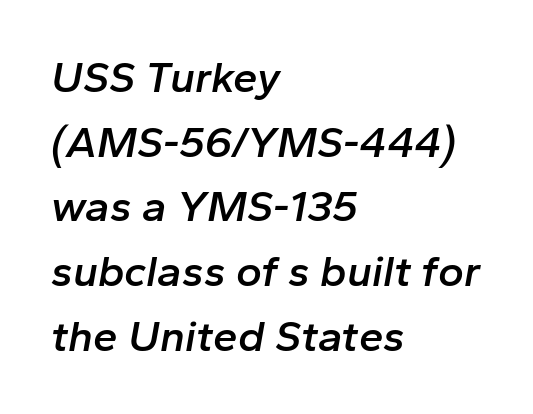
These lines are rendered in a variable-pitch font. Layout note: lines flush left. Regarding leading, the lines here are spaced in the standard way. The face used here is rendered with its standard letterfit.
